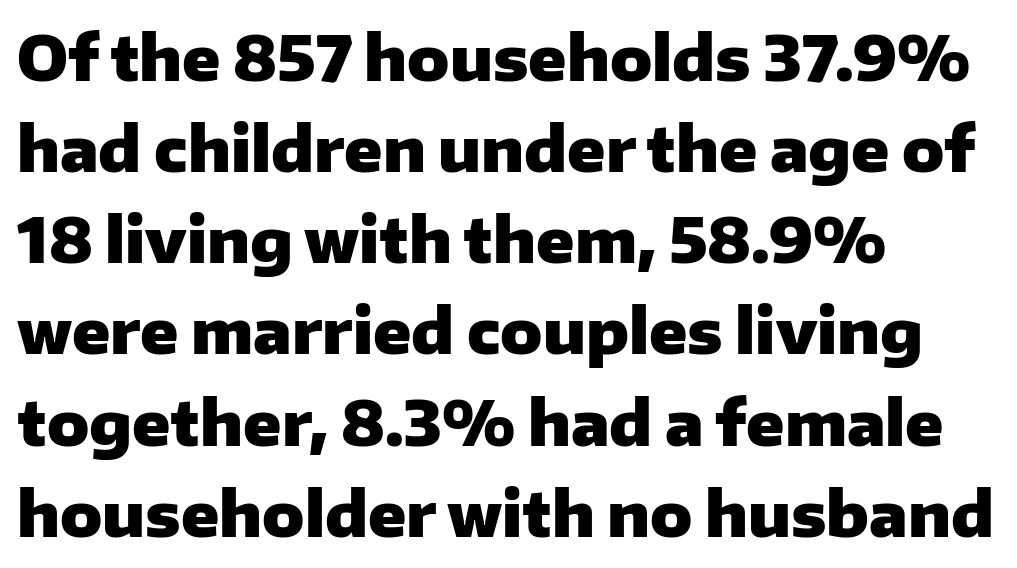
Q: Is the text bold? A: Yes.
Q: Is the text italic (slanted)? A: No, it is upright.
Q: Is the typeface a serif or a sans-serif typeface? A: Sans-serif.
Q: Is the text underlined? A: No.
Q: How is the paragraph aligned? A: Left-aligned.
Q: Is the spacing between letters normal or unusually wide? A: Normal.
Q: Is the spacing between lines tight, normal or loose? A: Normal.
Q: Width (condensed, normal, or wide)? A: Normal.
Q: Stroke contrast? A: Low.
Q: x-height? A: Medium.
Q: Monospaced? A: No.
